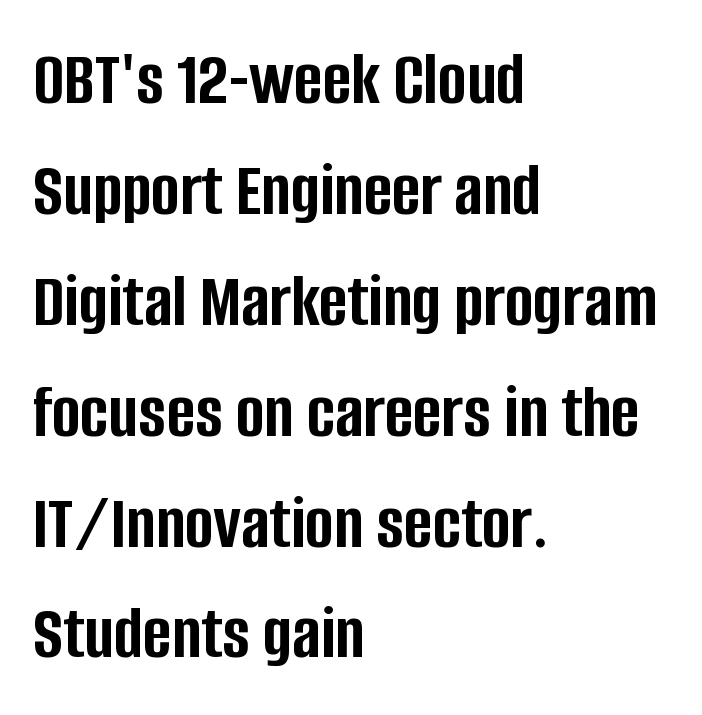
{"serif": "no", "italic": "no", "bold": "yes", "weight": "semibold", "width": "condensed", "stroke_contrast": "low", "x_height": "large", "monospaced": "no", "underline": "no", "align": "left", "line_spacing": "normal", "line_spacing_ratio": 1.44, "letter_spacing": "normal", "letter_spacing_em": 0.0, "glyph_px": 77}
